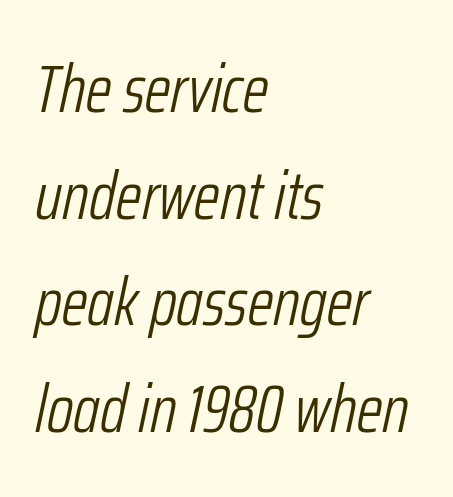
Standard letterfit; no display-style spreading of the glyphs. You can tell it's italic because the verticals aren't actually vertical. Caption: multi-line text, flush left, ragged right. The weight would be labelled regular, book, light, or lighter still. One glance says typical: line gaps are just what's usual. The passage shown is not underscored anywhere.
